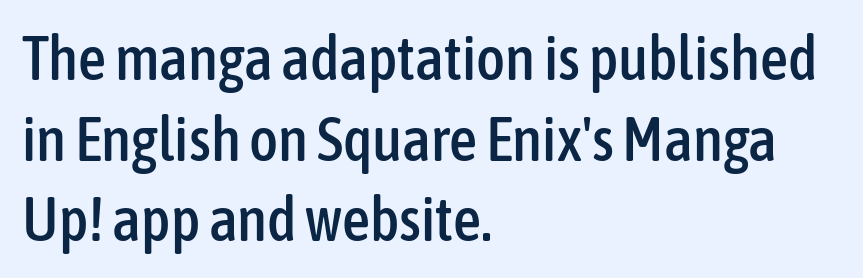
Q: Is the text italic (slanted)? A: No, it is upright.
Q: Is the typeface a serif or a sans-serif typeface? A: Sans-serif.
Q: Is the text underlined? A: No.
Q: How is the paragraph aligned? A: Left-aligned.
Q: Is the spacing between letters normal or unusually wide? A: Normal.
Q: Is the spacing between lines tight, normal or loose? A: Normal.
Q: Width (condensed, normal, or wide)? A: Condensed.
Q: Stroke contrast? A: Low.
Q: x-height? A: Medium.
Q: Monospaced? A: No.
